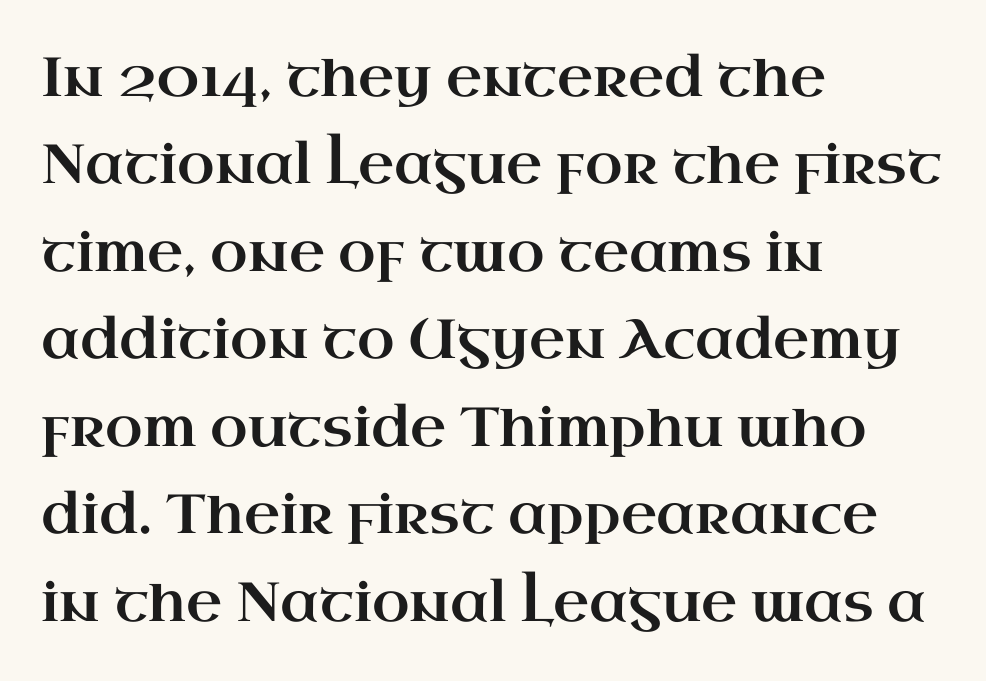
Notice how the passage keeps a crisp vertical edge on the left only. Vertical strokes here are truly vertical. Here the designer chose a conventional face with non-uniform glyph widths. Quick note: underline off. The face used here is rendered with its standard letterfit. Leading: standard.
